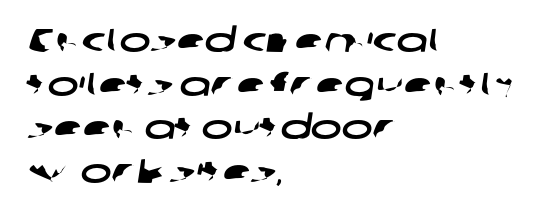
{"serif": "no", "width": "wide", "stroke_contrast": "low", "x_height": "medium", "monospaced": "no", "underline": "no", "align": "left", "line_spacing": "normal", "line_spacing_ratio": 1.32, "letter_spacing": "normal", "letter_spacing_em": 0.0, "glyph_px": 33}
